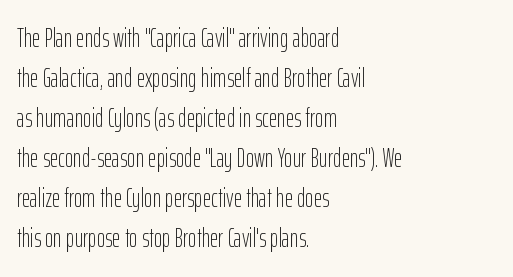
Q: Is the text bold? A: No.
Q: Is the text italic (slanted)? A: No, it is upright.
Q: Is the text underlined? A: No.
Q: How is the paragraph aligned? A: Left-aligned.
Q: Is the spacing between letters normal or unusually wide? A: Normal.
Q: Is the spacing between lines tight, normal or loose? A: Normal.
